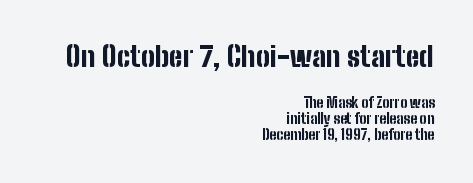
Q: Is the text bold? A: Yes.
Q: Is the text italic (slanted)? A: No, it is upright.
Q: Is the typeface a serif or a sans-serif typeface? A: Sans-serif.
Q: Is the text underlined? A: No.
Q: How is the paragraph aligned? A: Right-aligned.
Q: Is the spacing between letters normal or unusually wide? A: Normal.
Q: Which block of text is set in a larger size, the first (top) or the second (bottom)? A: The first (top) one.
Q: Width (condensed, normal, or wide)? A: Condensed.
Q: Stroke contrast? A: Low.
Q: x-height? A: Medium.
Q: Monospaced? A: No.
